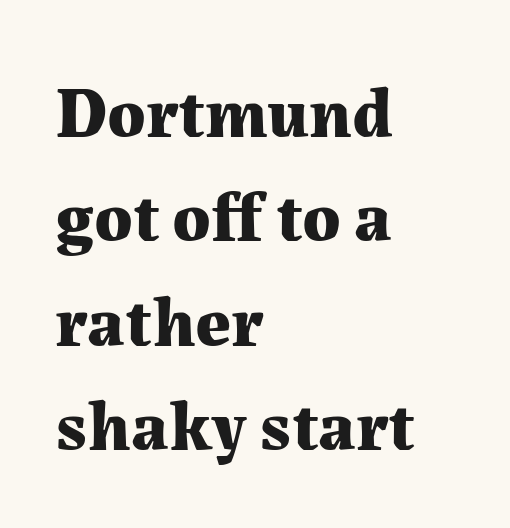
The image shows 71 px bold serif type, upright; set left-aligned, normal line spacing (1.47x), normal letter spacing, not underlined; medium stroke contrast and a medium x-height.
